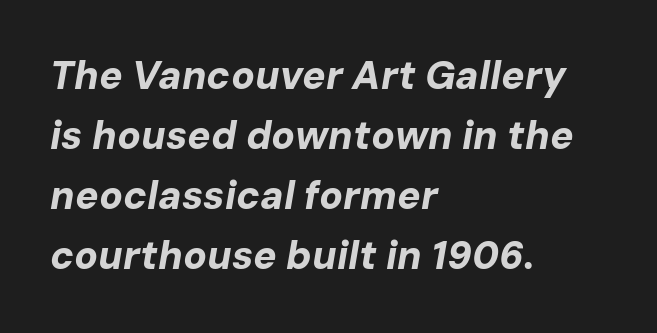
{"italic": "yes", "lean": "right", "slant_degrees": 10, "bold": "yes", "weight": "bold", "width": "normal", "stroke_contrast": "low", "x_height": "medium", "monospaced": "no", "underline": "no", "align": "left", "line_spacing": "normal", "line_spacing_ratio": 1.54, "letter_spacing": "normal", "letter_spacing_em": 0.0, "glyph_px": 39}
